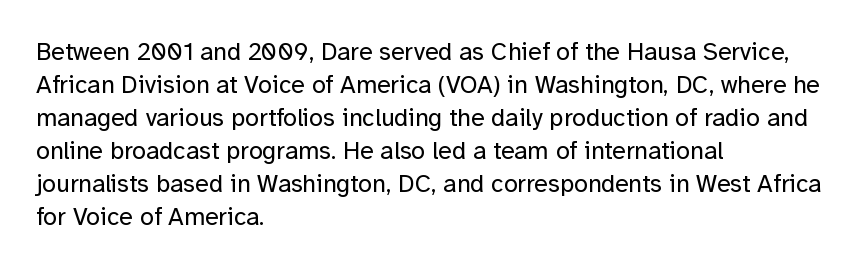
The setting favours the left margin, as ordinary paragraphs usually do. The letters stand upright; this is a roman face. Does the leading feel generous? No, just average. The passage shown has conventional tracking throughout. Each stroke keeps to a modest, everyday thickness or less.
